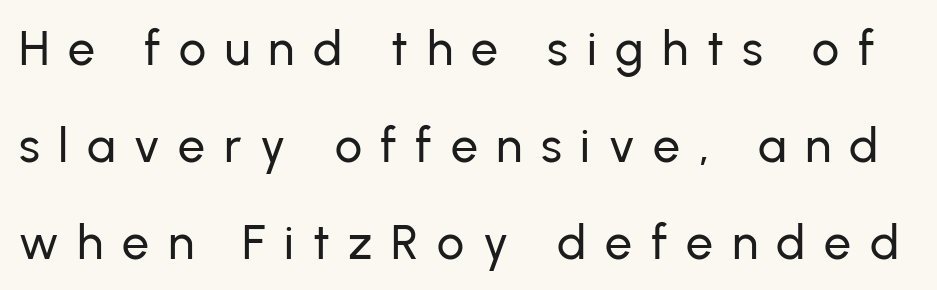
{"serif": "no", "italic": "no", "width": "normal", "stroke_contrast": "low", "x_height": "medium", "monospaced": "no", "underline": "no", "line_spacing": "loose", "line_spacing_ratio": 2.02, "letter_spacing": "wide", "letter_spacing_em": 0.39, "glyph_px": 48}
